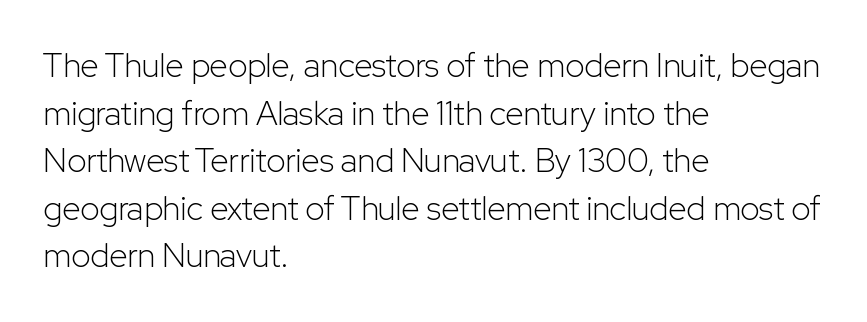
Q: Is the text bold? A: No.
Q: Is the text italic (slanted)? A: No, it is upright.
Q: Is the typeface a serif or a sans-serif typeface? A: Sans-serif.
Q: Is the text underlined? A: No.
Q: How is the paragraph aligned? A: Left-aligned.
Q: Is the spacing between letters normal or unusually wide? A: Normal.
Q: Is the spacing between lines tight, normal or loose? A: Normal.
Q: Width (condensed, normal, or wide)? A: Normal.
Q: Stroke contrast? A: Low.
Q: x-height? A: Medium.
Q: Monospaced? A: No.
